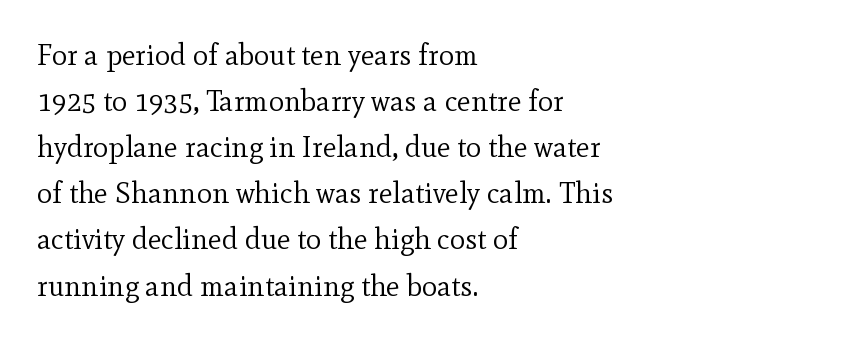
The image shows 29 px regular-weight serif type, upright; set left-aligned, normal line spacing (1.59x), normal letter spacing, not underlined; a small x-height.
